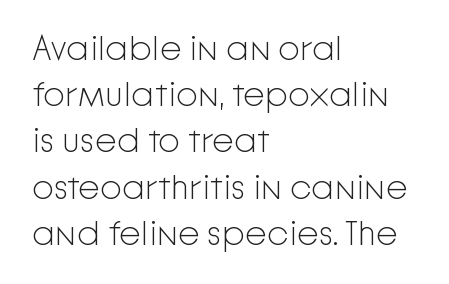
Q: Is the text bold? A: No.
Q: Is the text italic (slanted)? A: No, it is upright.
Q: Is the typeface a serif or a sans-serif typeface? A: Sans-serif.
Q: Is the text underlined? A: No.
Q: How is the paragraph aligned? A: Left-aligned.
Q: Is the spacing between letters normal or unusually wide? A: Normal.
Q: Is the spacing between lines tight, normal or loose? A: Normal.
Q: Width (condensed, normal, or wide)? A: Normal.
Q: Stroke contrast? A: Low.
Q: x-height? A: Medium.
Q: Monospaced? A: No.
